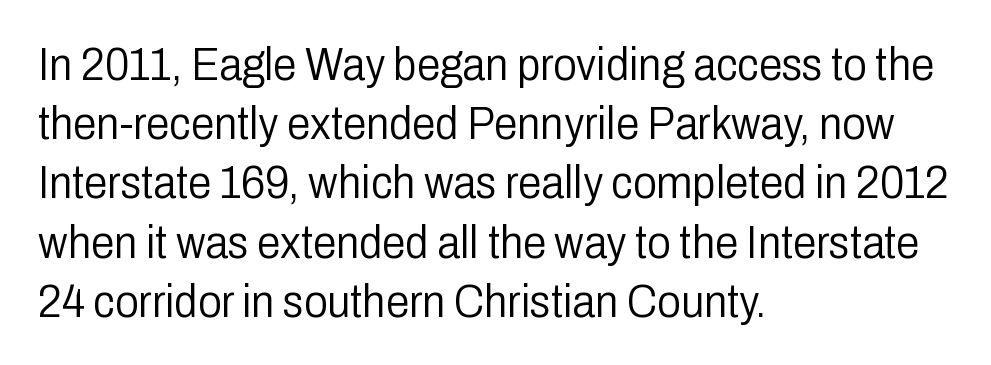
{"serif": "no", "italic": "no", "bold": "no", "weight": "light", "width": "condensed", "stroke_contrast": "low", "x_height": "medium", "monospaced": "no", "underline": "no", "align": "left", "line_spacing": "normal", "line_spacing_ratio": 1.26, "letter_spacing": "normal", "letter_spacing_em": 0.0, "glyph_px": 47}
